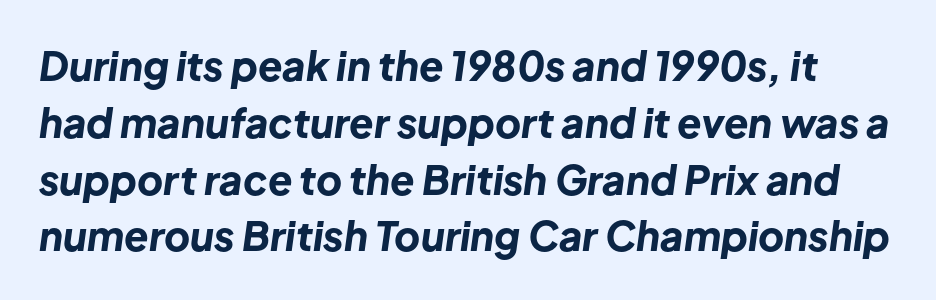
The image shows 40 px bold type, italic (leaning right); set normal line spacing (1.42x), normal letter spacing, not underlined; low stroke contrast and a medium x-height.
